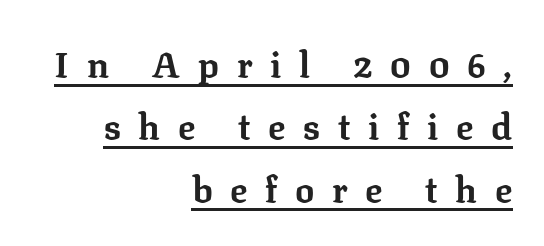
{"serif": "yes", "italic": "no", "bold": "yes", "weight": "bold", "width": "normal", "stroke_contrast": "low", "x_height": "medium", "monospaced": "no", "underline": "yes", "align": "right", "line_spacing_ratio": 1.73, "letter_spacing": "wide", "letter_spacing_em": 0.49, "glyph_px": 36}
